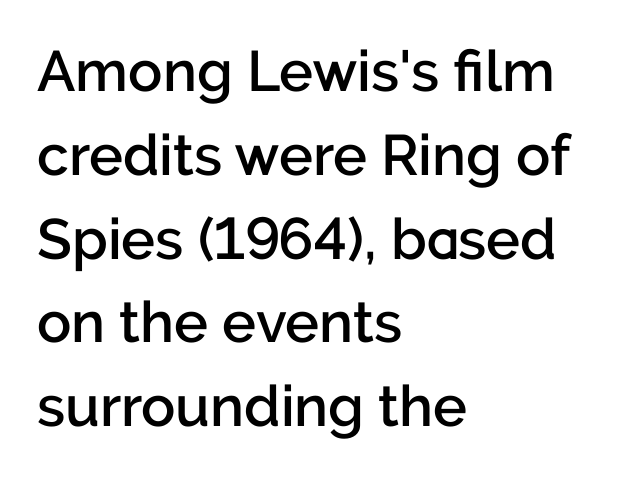
A sans-serif font was chosen for this passage. A typesetter would call this leading conventional body-copy spacing. Notice how the stems are strictly vertical — no italics here. Semibold letterforms, between regular and bold. Glyph-to-glyph distance matches everyday printed text. The passage shown is typed in a proportional face where columns would drift.
